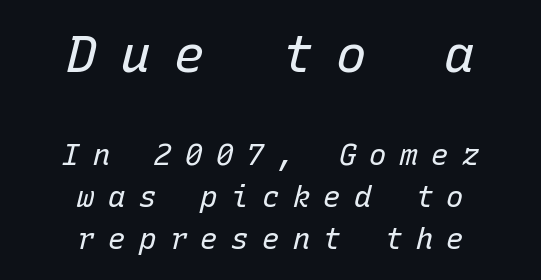
Q: Is the text bold? A: No.
Q: Is the text italic (slanted)? A: Yes, it leans right by about 15 degrees.
Q: Is the text underlined? A: No.
Q: How is the paragraph aligned? A: Centered.
Q: Is the spacing between letters normal or unusually wide? A: Unusually wide.
Q: Is the spacing between lines tight, normal or loose? A: Normal.
Q: Which block of text is set in a larger size, the first (top) or the second (bottom)? A: The first (top) one.
Q: Width (condensed, normal, or wide)? A: Normal.
Q: Stroke contrast? A: Low.
Q: x-height? A: Medium.
Q: Monospaced? A: Yes.
